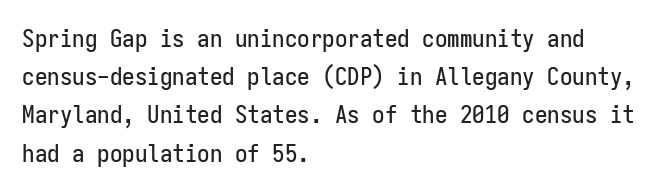
The image shows 25 px text type, upright; set left-aligned, normal line spacing (1.53x), normal letter spacing, not underlined.
